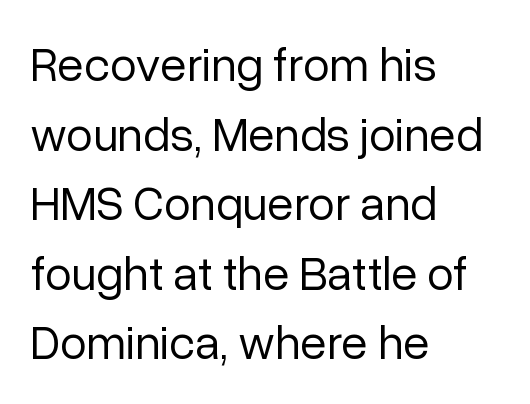
{"serif": "no", "italic": "no", "bold": "no", "weight": "regular", "width": "normal", "stroke_contrast": "low", "x_height": "medium", "monospaced": "no", "underline": "no", "align": "left", "line_spacing": "normal", "line_spacing_ratio": 1.45, "letter_spacing": "normal", "letter_spacing_em": 0.0, "glyph_px": 48}
